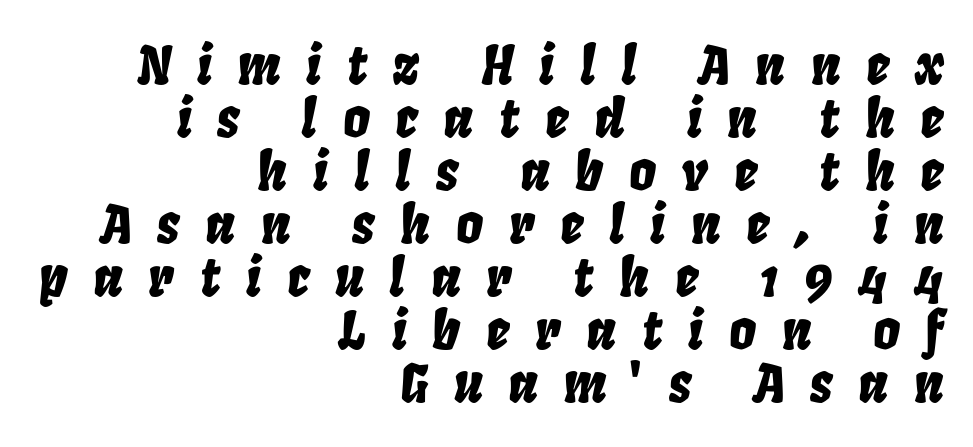
In terms of letterspacing, this is a distinctly airy, spread setting. Vertical spacing — tight. Is the block centered? No — it sits flush against the right margin. Is this a fixed-width face? No — the glyphs have proportional, varying widths. When letters slant like this, we call the style italic. The specimen omits any rule beneath the text block's lines.
